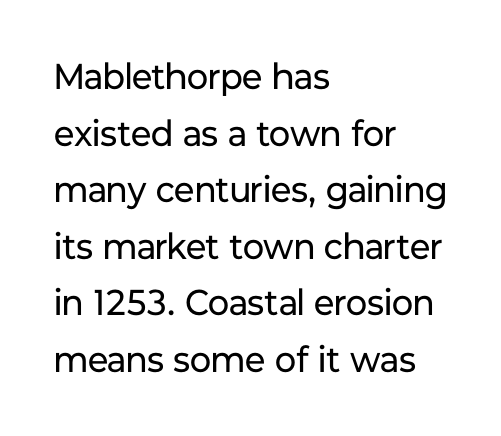
Q: Is the text bold? A: No.
Q: Is the text italic (slanted)? A: No, it is upright.
Q: Is the typeface a serif or a sans-serif typeface? A: Sans-serif.
Q: Is the text underlined? A: No.
Q: How is the paragraph aligned? A: Left-aligned.
Q: Is the spacing between letters normal or unusually wide? A: Normal.
Q: Is the spacing between lines tight, normal or loose? A: Normal.
Q: Width (condensed, normal, or wide)? A: Normal.
Q: Stroke contrast? A: Low.
Q: x-height? A: Medium.
Q: Monospaced? A: No.
